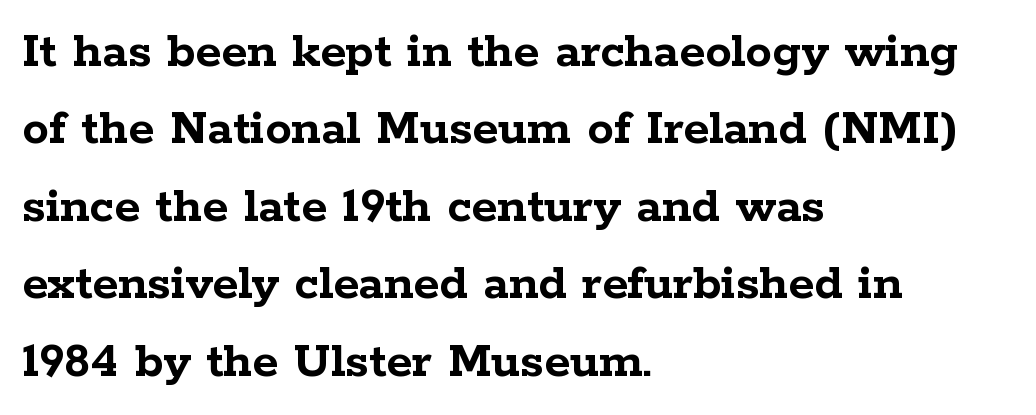
The passage shown has conventional tracking throughout. The designer went with a serif here, giving each stem small feet. Short and long lines alike share a common starting point at left. What weight is shown? A full bold with thick strokes.
